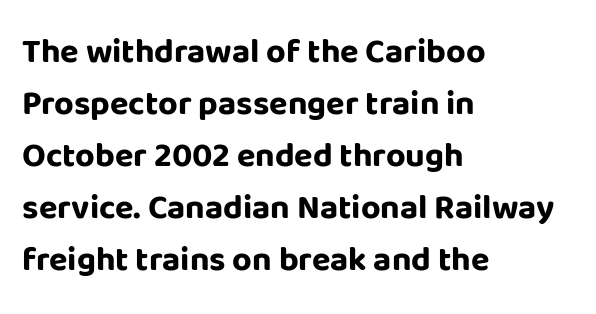
{"serif": "no", "italic": "no", "bold": "yes", "weight": "bold", "width": "normal", "stroke_contrast": "low", "x_height": "large", "monospaced": "no", "underline": "no", "align": "left", "line_spacing": "normal", "line_spacing_ratio": 1.53, "letter_spacing": "normal", "letter_spacing_em": 0.0, "glyph_px": 34}
